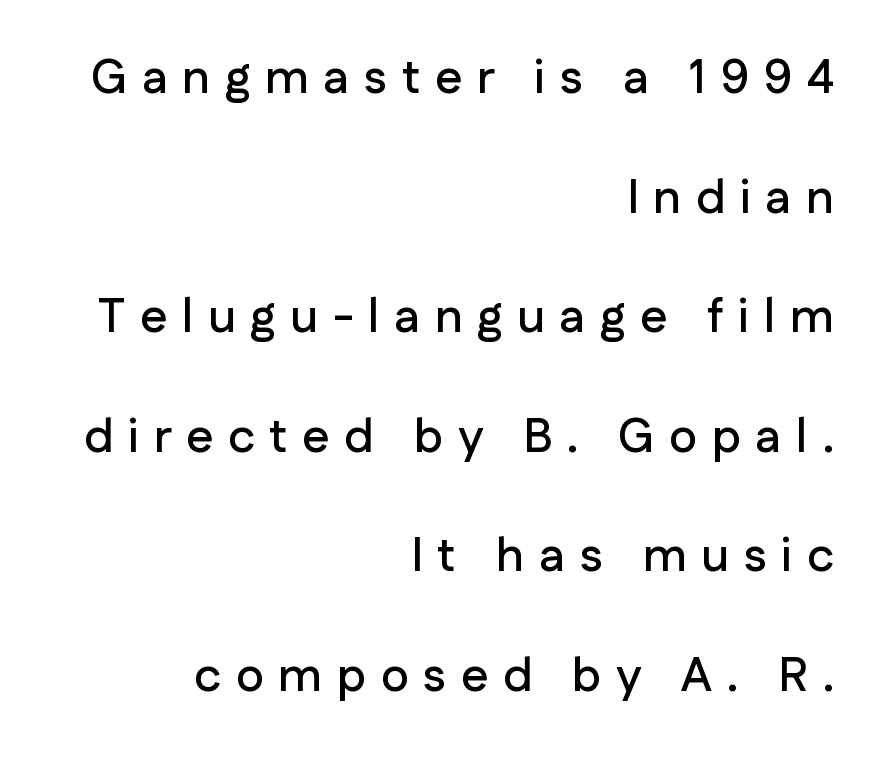
Q: Is the text italic (slanted)? A: No, it is upright.
Q: Is the typeface a serif or a sans-serif typeface? A: Sans-serif.
Q: Is the text underlined? A: No.
Q: How is the paragraph aligned? A: Right-aligned.
Q: Is the spacing between letters normal or unusually wide? A: Unusually wide.
Q: Is the spacing between lines tight, normal or loose? A: Loose.
Q: Width (condensed, normal, or wide)? A: Normal.
Q: Stroke contrast? A: Low.
Q: x-height? A: Medium.
Q: Monospaced? A: No.
